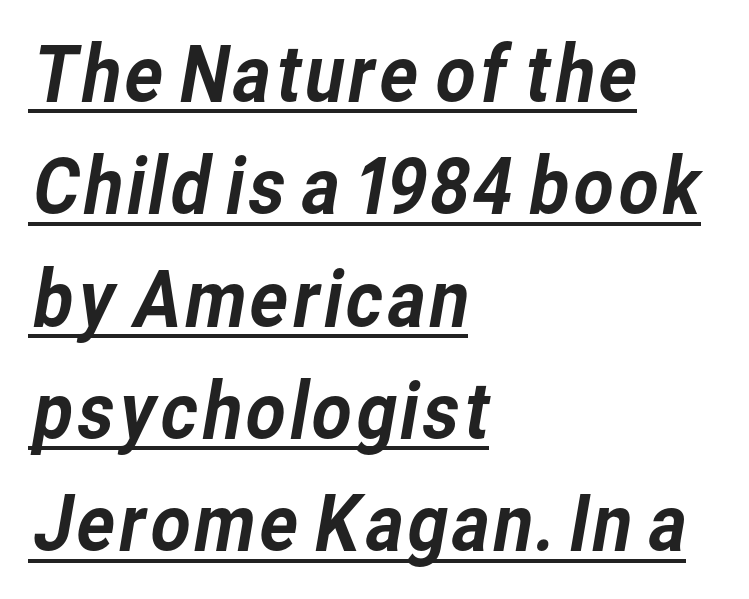
Leading: standard. Is there an underline? Yes — a line sits under the letters. Each line starts at the same left margin while the right side varies. Classification — sans serif.
